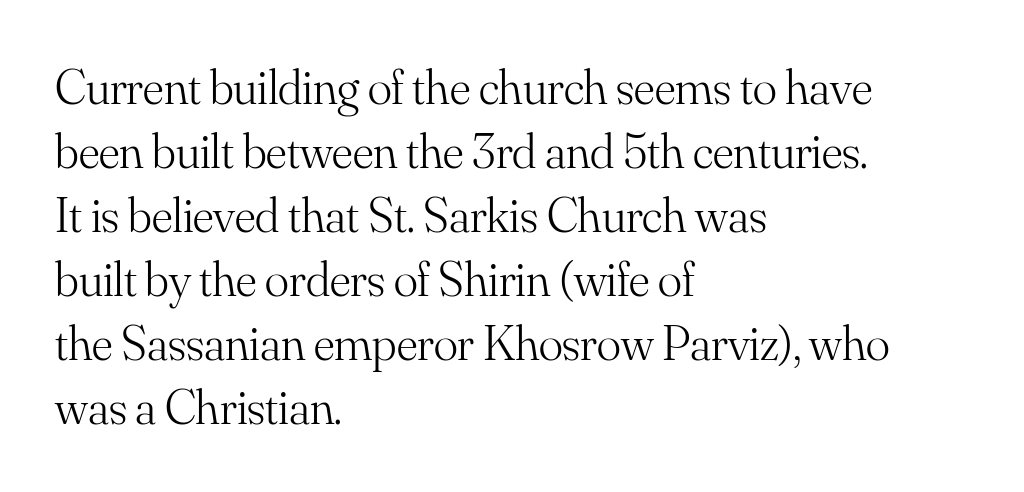
{"serif": "yes", "italic": "no", "bold": "no", "weight": "light", "width": "normal", "stroke_contrast": "medium", "x_height": "small", "monospaced": "no", "underline": "no", "align": "left", "line_spacing": "normal", "line_spacing_ratio": 1.28, "letter_spacing": "normal", "letter_spacing_em": 0.0, "glyph_px": 50}
